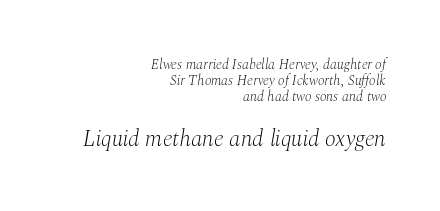
{"italic": "yes", "lean": "right", "slant_degrees": 10, "bold": "no", "underline": "no", "align": "right", "line_spacing": "tight", "line_spacing_ratio": 1.15, "letter_spacing": "normal", "letter_spacing_em": 0.0, "larger_block": "second", "size_ratio": 1.64, "glyph_px": 23}
